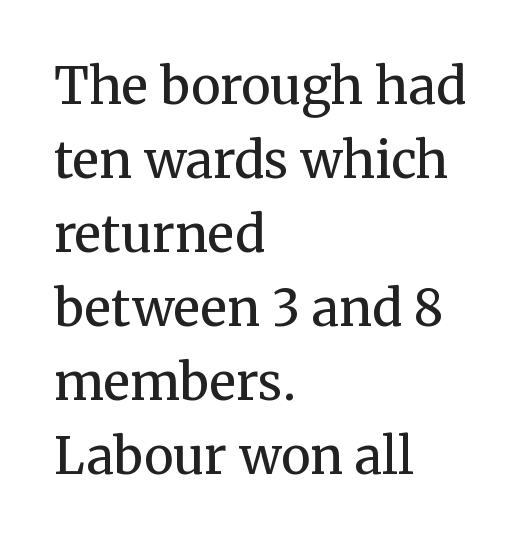
{"serif": "yes", "italic": "no", "bold": "no", "weight": "regular", "width": "normal", "stroke_contrast": "medium", "x_height": "medium", "monospaced": "no", "underline": "no", "align": "left", "line_spacing": "normal", "line_spacing_ratio": 1.48, "letter_spacing": "normal", "letter_spacing_em": 0.0, "glyph_px": 50}
